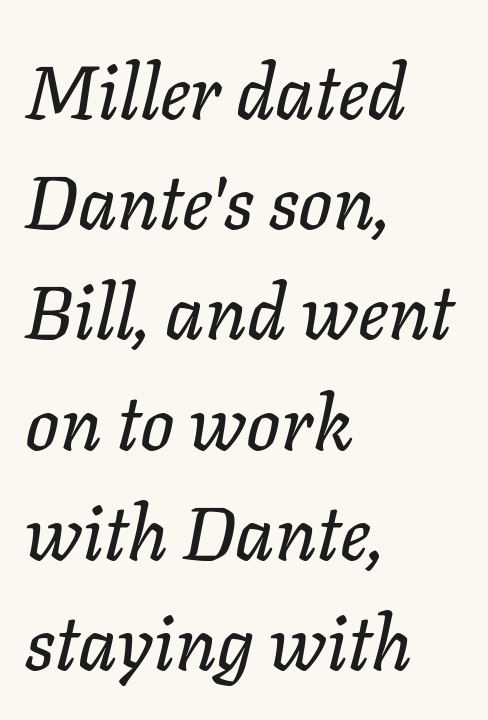
{"italic": "yes", "lean": "right", "slant_degrees": 11, "width": "normal", "stroke_contrast": "low", "x_height": "medium", "monospaced": "no", "underline": "no", "align": "left", "line_spacing": "normal", "line_spacing_ratio": 1.47, "letter_spacing": "normal", "letter_spacing_em": 0.0, "glyph_px": 75}
